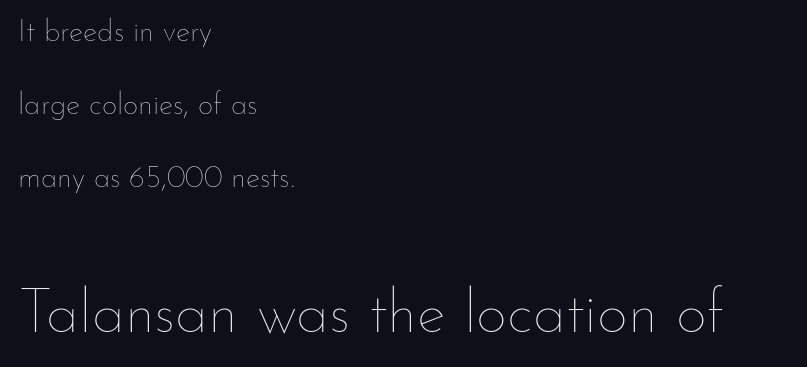
{"italic": "no", "bold": "no", "weight": "thin", "width": "normal", "stroke_contrast": "low", "x_height": "small", "monospaced": "no", "underline": "no", "align": "left", "line_spacing": "loose", "line_spacing_ratio": 2.44, "letter_spacing": "normal", "letter_spacing_em": 0.0, "larger_block": "second", "size_ratio": 2.03, "glyph_px": 61}
